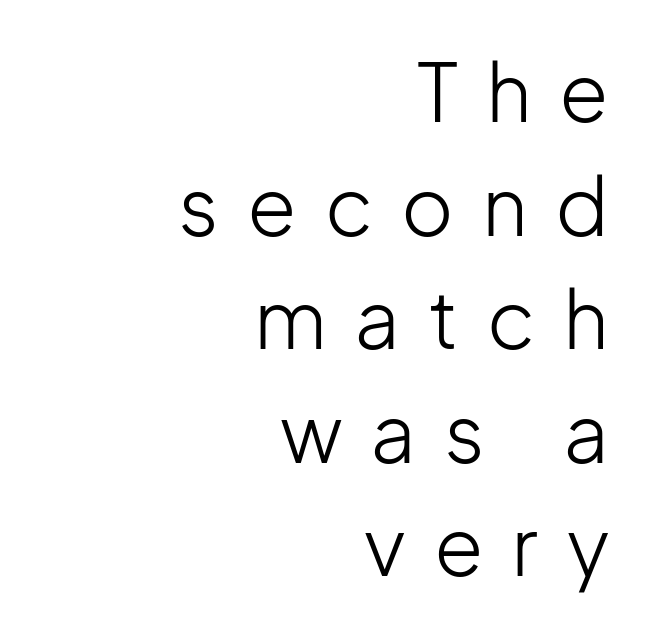
The image shows 80 px light sans-serif type, upright; set right-aligned, normal line spacing (1.42x), unusually wide letter spacing (+0.35 em), not underlined; low stroke contrast and a medium x-height.
